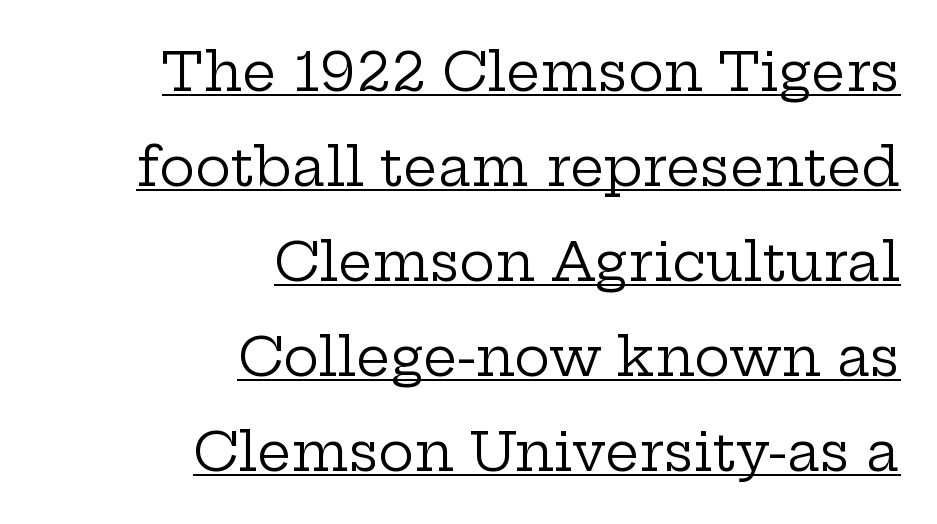
{"serif": "yes", "italic": "no", "bold": "no", "weight": "regular", "width": "wide", "stroke_contrast": "low", "x_height": "medium", "monospaced": "no", "underline": "yes", "align": "right", "line_spacing_ratio": 1.76, "letter_spacing": "normal", "letter_spacing_em": 0.0, "glyph_px": 54}
